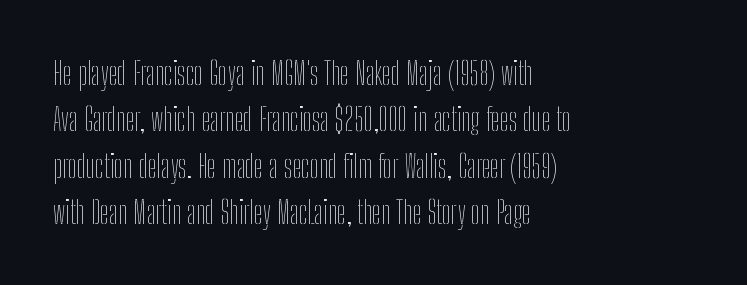
{"italic": "no", "bold": "no", "weight": "thin", "width": "condensed", "stroke_contrast": "low", "x_height": "medium", "monospaced": "no", "underline": "no", "align": "left", "line_spacing": "normal", "line_spacing_ratio": 1.45, "letter_spacing": "normal", "letter_spacing_em": 0.0, "glyph_px": 32}
